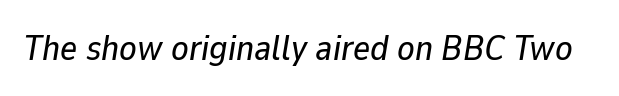
The image shows 36 px text type, italic (leaning right); set normal letter spacing, not underlined; low stroke contrast and a medium x-height.
